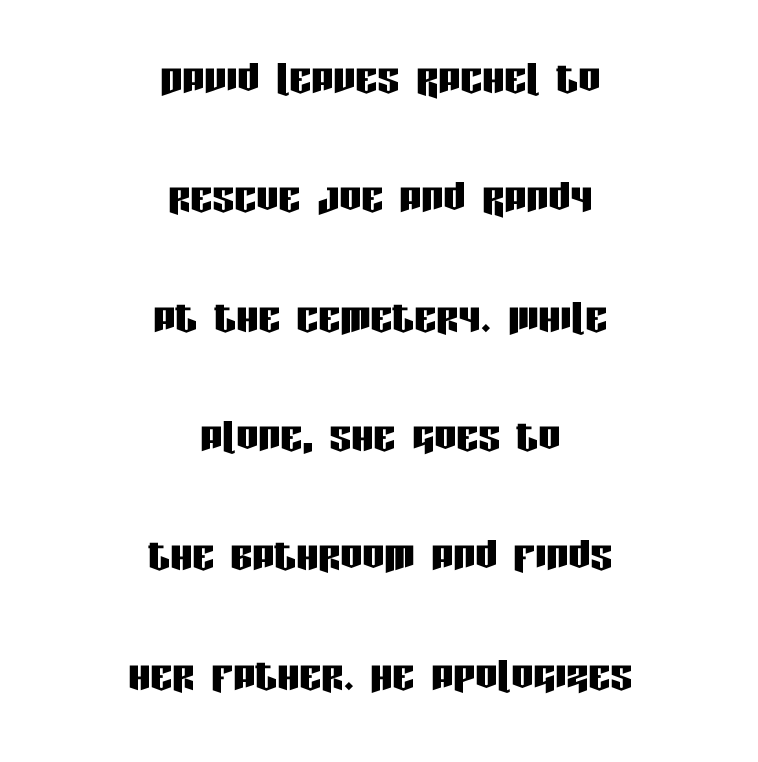
Q: Is the text italic (slanted)? A: No, it is upright.
Q: Is the typeface a serif or a sans-serif typeface? A: Sans-serif.
Q: Is the text underlined? A: No.
Q: How is the paragraph aligned? A: Centered.
Q: Is the spacing between letters normal or unusually wide? A: Normal.
Q: Is the spacing between lines tight, normal or loose? A: Loose.
Q: Width (condensed, normal, or wide)? A: Condensed.
Q: Stroke contrast? A: Low.
Q: x-height? A: Large.
Q: Monospaced? A: No.
